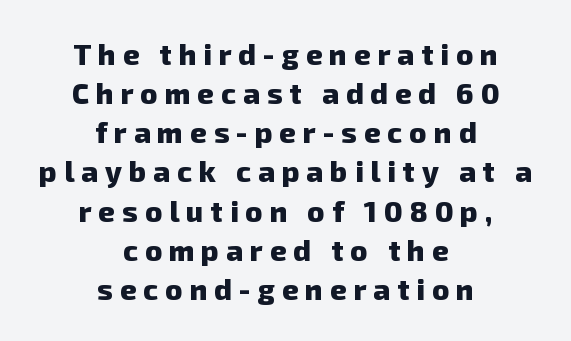
{"serif": "no", "bold": "yes", "weight": "heavy", "width": "normal", "stroke_contrast": "low", "x_height": "medium", "monospaced": "no", "underline": "no", "align": "center", "line_spacing": "normal", "line_spacing_ratio": 1.35, "letter_spacing": "wide", "letter_spacing_em": 0.24, "glyph_px": 29}
